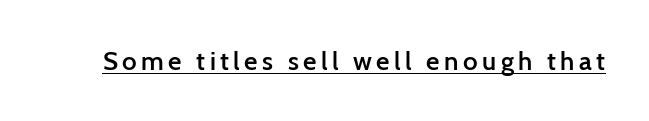
Caption: lettering with a line underneath. What weight is shown? A semibold, between regular and bold. A roman cut, with each character standing at attention.
